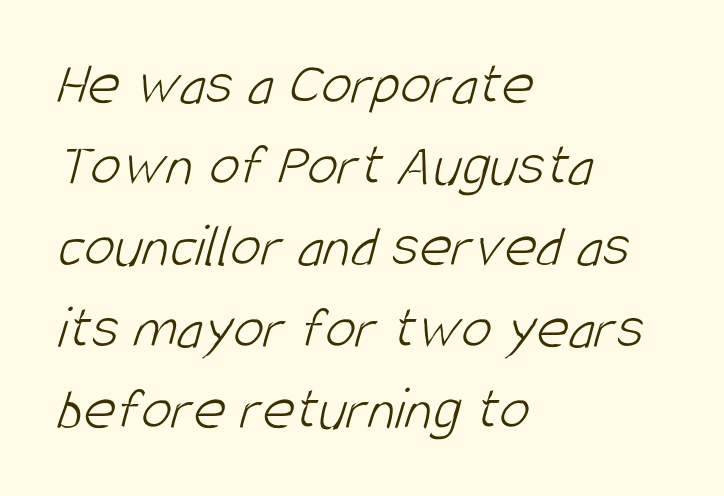
{"serif": "no", "bold": "no", "weight": "light", "width": "condensed", "stroke_contrast": "low", "x_height": "large", "monospaced": "no", "underline": "no", "align": "left", "line_spacing": "normal", "line_spacing_ratio": 1.31, "letter_spacing": "normal", "letter_spacing_em": 0.0, "glyph_px": 62}
